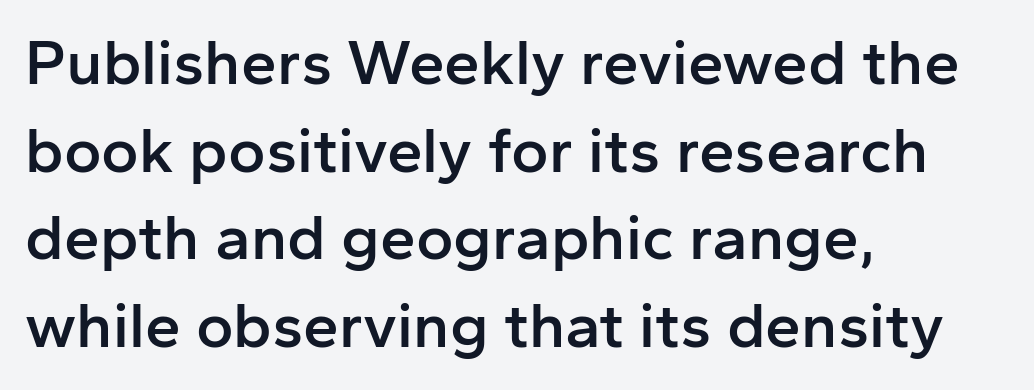
The image shows 64 px semibold sans-serif type, upright; set left-aligned, normal line spacing (1.37x), normal letter spacing, not underlined; low stroke contrast and a medium x-height.
